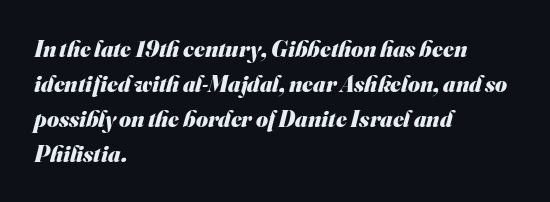
{"bold": "yes", "underline": "no", "align": "left", "line_spacing": "normal", "line_spacing_ratio": 1.52, "letter_spacing": "normal", "letter_spacing_em": 0.0, "glyph_px": 23}
